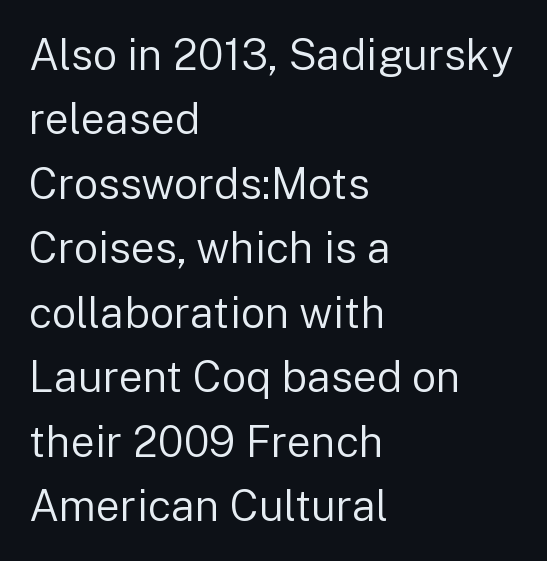
{"serif": "no", "italic": "no", "bold": "no", "weight": "regular", "width": "normal", "stroke_contrast": "low", "x_height": "medium", "monospaced": "no", "underline": "no", "align": "left", "line_spacing": "normal", "line_spacing_ratio": 1.5, "letter_spacing": "normal", "letter_spacing_em": 0.0, "glyph_px": 43}
